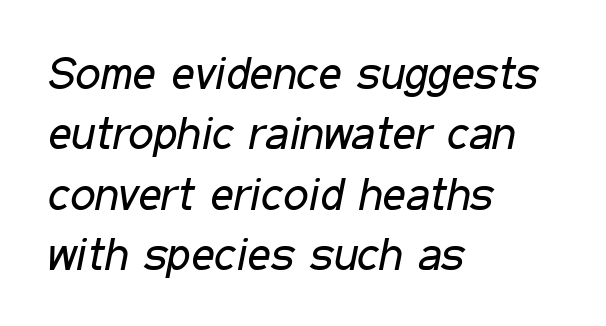
Q: Is the text bold? A: No.
Q: Is the text italic (slanted)? A: Yes, it leans right by about 11 degrees.
Q: Is the text underlined? A: No.
Q: How is the paragraph aligned? A: Left-aligned.
Q: Is the spacing between letters normal or unusually wide? A: Normal.
Q: Is the spacing between lines tight, normal or loose? A: Normal.
Q: Width (condensed, normal, or wide)? A: Condensed.
Q: Stroke contrast? A: Low.
Q: x-height? A: Medium.
Q: Monospaced? A: No.
